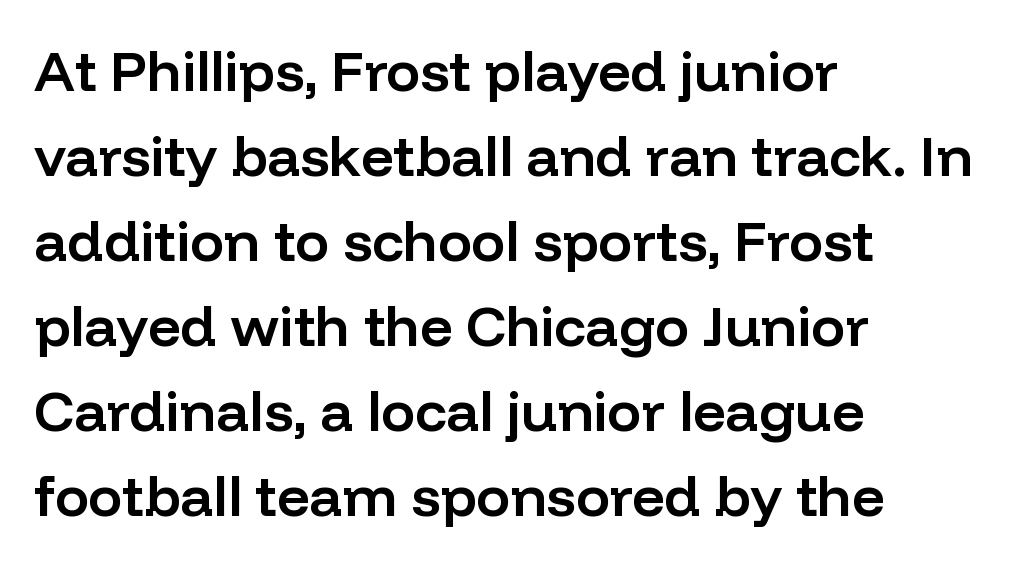
Q: Is the text bold? A: Semi-bold.
Q: Is the text italic (slanted)? A: No, it is upright.
Q: Is the typeface a serif or a sans-serif typeface? A: Sans-serif.
Q: Is the text underlined? A: No.
Q: How is the paragraph aligned? A: Left-aligned.
Q: Is the spacing between letters normal or unusually wide? A: Normal.
Q: Is the spacing between lines tight, normal or loose? A: Normal.
Q: Width (condensed, normal, or wide)? A: Normal.
Q: Stroke contrast? A: Low.
Q: x-height? A: Medium.
Q: Monospaced? A: No.
